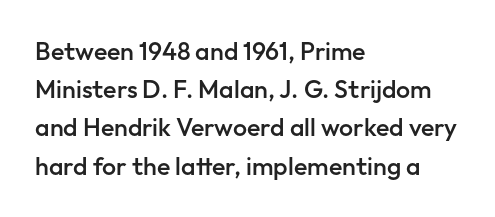
How heavy is the stroke? Medium-heavy — a semibold, shy of bold. Summary of vertical rhythm: regular, with standard interline spacing. Underline: absent. Inter-character spacing is left at the font's built-in metrics. A student would call this left alignment; a typographer would say flush left, rag right. Italic? Not at all — the glyphs are vertical.
